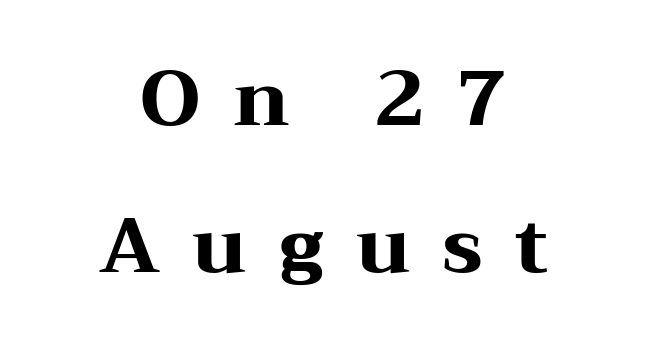
{"serif": "yes", "italic": "no", "bold": "yes", "weight": "heavy", "width": "wide", "stroke_contrast": "medium", "x_height": "medium", "monospaced": "no", "underline": "no", "align": "center", "line_spacing": "loose", "line_spacing_ratio": 1.91, "letter_spacing": "wide", "letter_spacing_em": 0.42, "glyph_px": 77}
